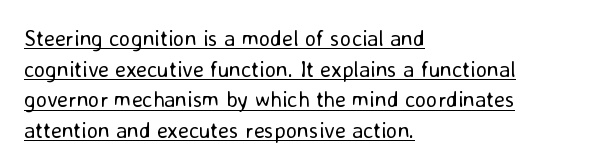
The font is comparable to plain body text, perhaps lighter. A baseline rule has been typeset under these characters. A classic flush-left, rag-right setting is used for this passage. A normal amount of white space separates one row of letters from the next. Students, note that the glyphs here touch the page at normal intervals. Italic: no, the glyphs are upright roman.
